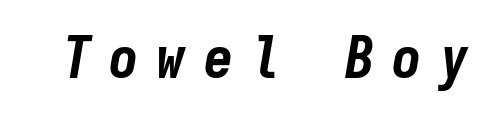
Q: Is the text bold? A: Yes.
Q: Is the text italic (slanted)? A: Yes, it leans right by about 9 degrees.
Q: Is the text underlined? A: No.
Q: Is the spacing between letters normal or unusually wide? A: Unusually wide.
Q: Width (condensed, normal, or wide)? A: Condensed.
Q: Stroke contrast? A: Low.
Q: x-height? A: Medium.
Q: Monospaced? A: Yes.
